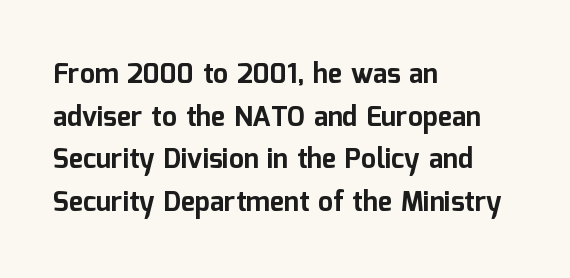
Typesetter's note: full bold, strokes at maximum text heaviness. Compared with typical paragraphs, the rows here are spaced about the same. Layout note: lines flush left. The passage shown is not underscored anywhere.
